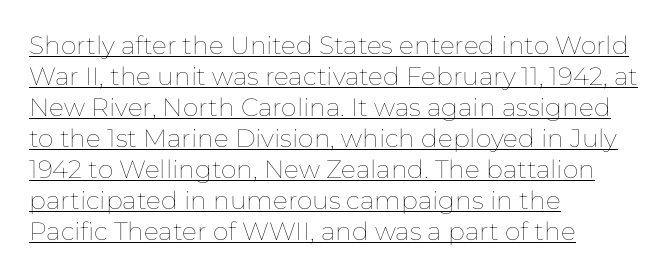
Q: Is the text bold? A: No.
Q: Is the text italic (slanted)? A: No, it is upright.
Q: Is the text underlined? A: Yes.
Q: How is the paragraph aligned? A: Left-aligned.
Q: Is the spacing between letters normal or unusually wide? A: Normal.
